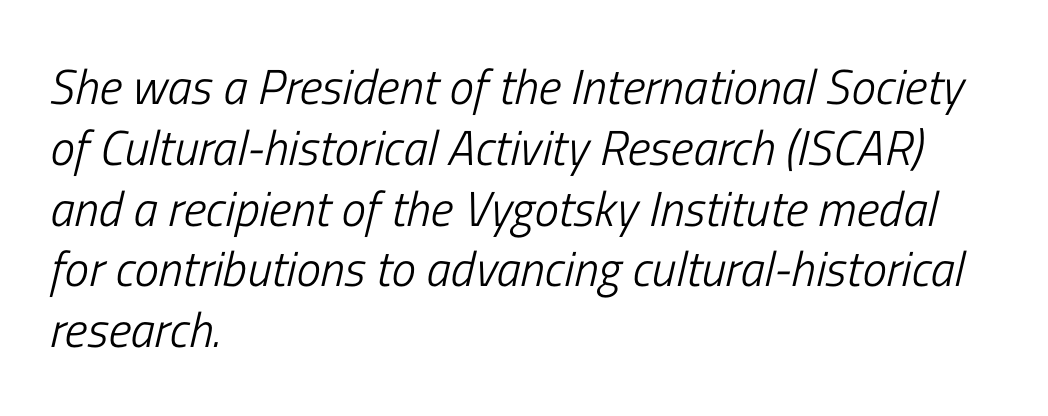
The typesetter chose a ragged-right arrangement here. Slanted lettering throughout. Look at the tracking — it's just the regular setting, nothing added. The area under the type is left untouched. Counters stay open thanks to moderate or lighter strokes.
